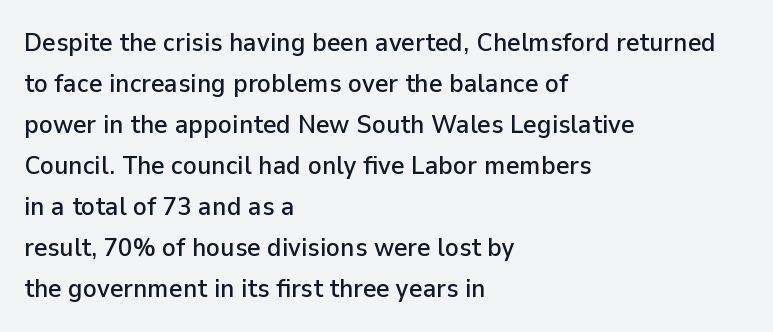
Descenders hang freely into open space. The font's upright variant was chosen for this text. Alignment: flush left. Leading: standard. The letterforms sit shoulder to shoulder at normal distance.
